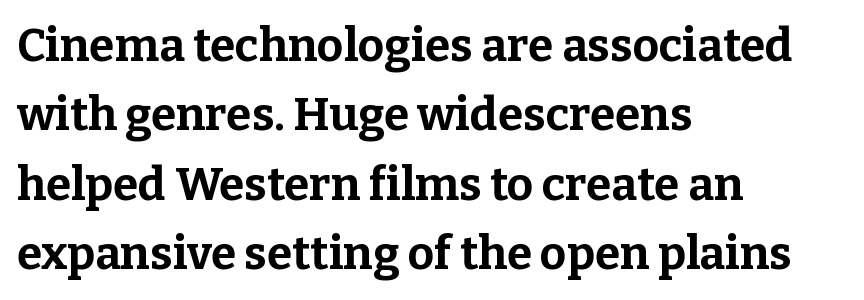
The image shows 46 px bold serif type, upright; set left-aligned, normal line spacing (1.51x), normal letter spacing, not underlined; low stroke contrast and a medium x-height.
